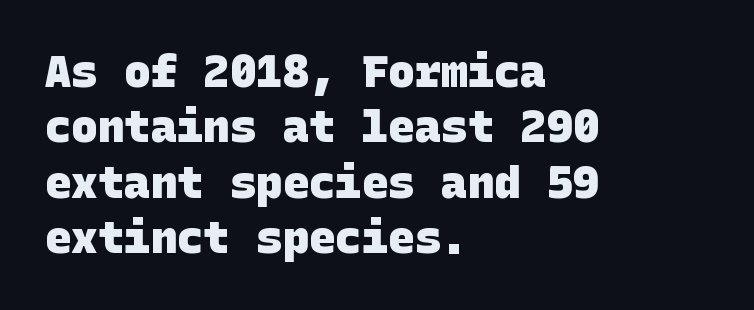
The image shows 44 px heavy sans-serif type; set left-aligned, normal line spacing (1.26x), normal letter spacing, not underlined; low stroke contrast and a large x-height.
